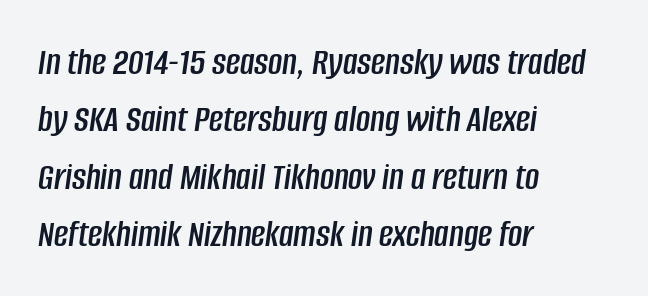
{"italic": "yes", "lean": "right", "slant_degrees": 8, "width": "condensed", "stroke_contrast": "low", "x_height": "large", "monospaced": "no", "underline": "no", "align": "left", "line_spacing": "normal", "line_spacing_ratio": 1.47, "letter_spacing": "normal", "letter_spacing_em": 0.0, "glyph_px": 39}
